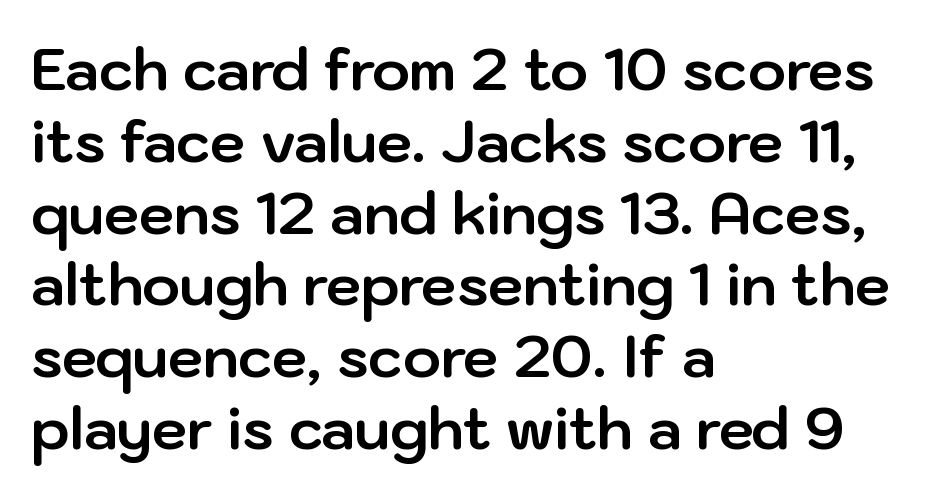
{"serif": "no", "italic": "no", "bold": "yes", "weight": "bold", "width": "normal", "stroke_contrast": "low", "x_height": "medium", "monospaced": "no", "underline": "no", "align": "left", "line_spacing": "normal", "line_spacing_ratio": 1.26, "letter_spacing": "normal", "letter_spacing_em": 0.0, "glyph_px": 57}
